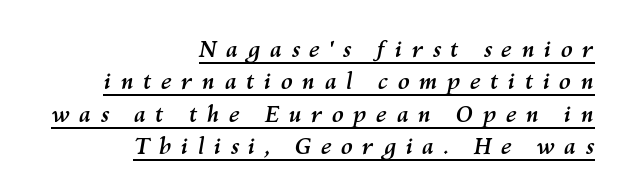
The image shows 22 px bold type, italic (leaning right); set right-aligned, normal line spacing (1.47x), unusually wide letter spacing (+0.42 em), underlined.
